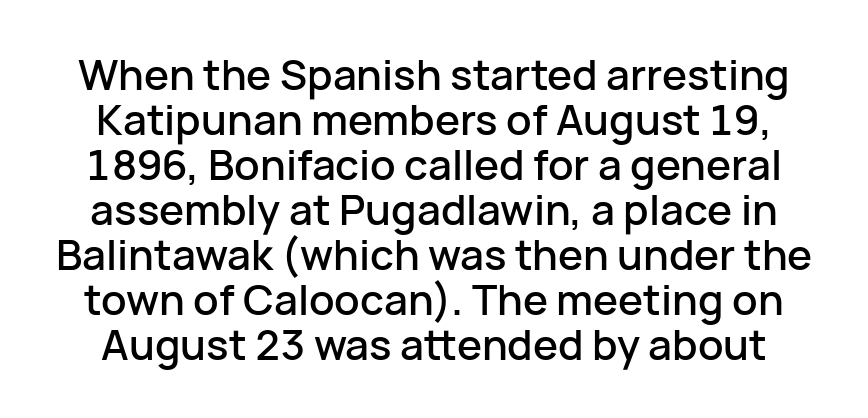
{"serif": "no", "italic": "no", "width": "normal", "stroke_contrast": "low", "x_height": "medium", "monospaced": "no", "underline": "no", "line_spacing": "tight", "line_spacing_ratio": 1.07, "letter_spacing": "normal", "letter_spacing_em": 0.0, "glyph_px": 42}
